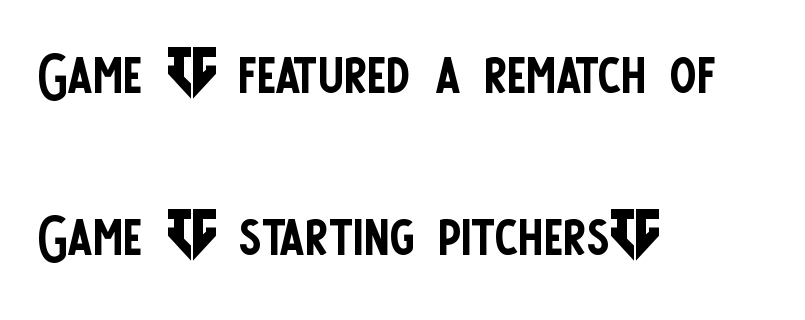
{"serif": "no", "italic": "no", "bold": "no", "weight": "regular", "width": "condensed", "stroke_contrast": "low", "x_height": "large", "monospaced": "no", "underline": "no", "align": "left", "line_spacing": "loose", "line_spacing_ratio": 2.02, "letter_spacing": "normal", "letter_spacing_em": 0.0, "glyph_px": 80}
